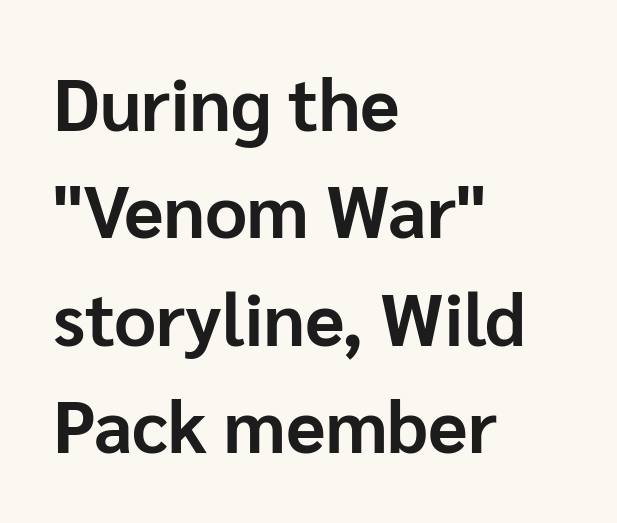
Q: Is the text bold? A: Yes.
Q: Is the text italic (slanted)? A: No, it is upright.
Q: Is the typeface a serif or a sans-serif typeface? A: Sans-serif.
Q: Is the text underlined? A: No.
Q: How is the paragraph aligned? A: Left-aligned.
Q: Is the spacing between letters normal or unusually wide? A: Normal.
Q: Is the spacing between lines tight, normal or loose? A: Normal.
Q: Width (condensed, normal, or wide)? A: Normal.
Q: Stroke contrast? A: Low.
Q: x-height? A: Medium.
Q: Monospaced? A: No.
